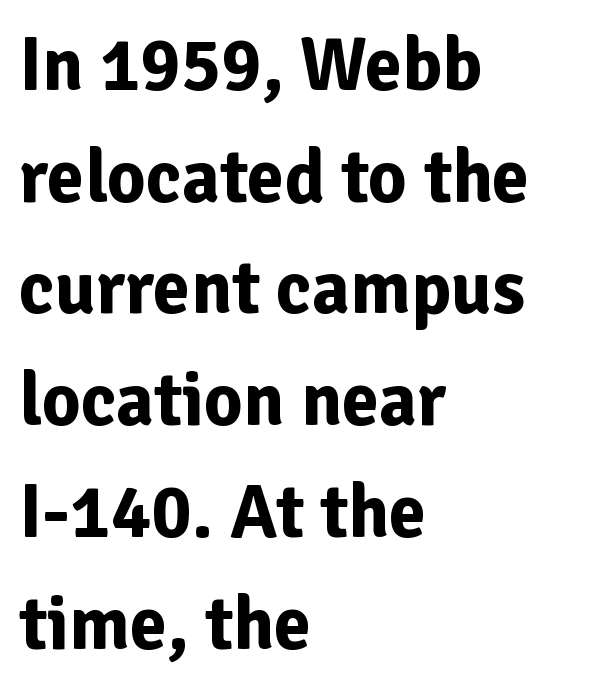
The image shows 75 px bold sans-serif type, upright; set left-aligned, normal line spacing (1.49x), normal letter spacing, not underlined; low stroke contrast and a medium x-height.
